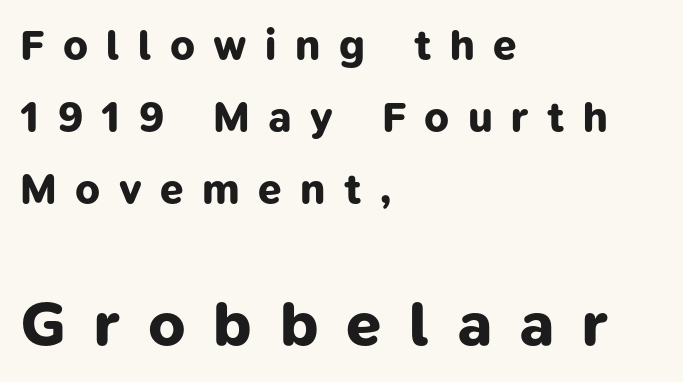
{"serif": "no", "bold": "yes", "weight": "bold", "width": "normal", "stroke_contrast": "low", "x_height": "medium", "monospaced": "no", "underline": "no", "align": "left", "line_spacing_ratio": 1.72, "letter_spacing": "wide", "letter_spacing_em": 0.44, "larger_block": "second", "size_ratio": 1.5, "glyph_px": 63}
